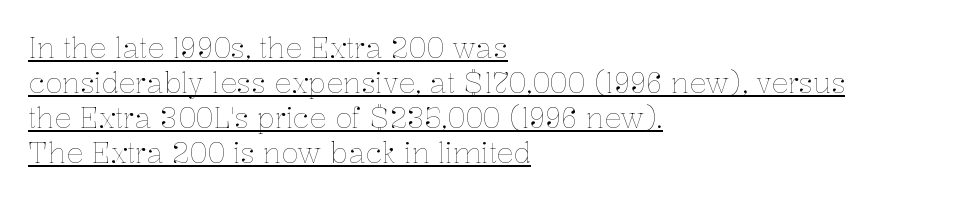
Q: Is the text bold? A: No.
Q: Is the text italic (slanted)? A: No, it is upright.
Q: Is the text underlined? A: Yes.
Q: How is the paragraph aligned? A: Left-aligned.
Q: Is the spacing between letters normal or unusually wide? A: Normal.
Q: Is the spacing between lines tight, normal or loose? A: Normal.
Q: Width (condensed, normal, or wide)? A: Normal.
Q: Stroke contrast? A: Low.
Q: x-height? A: Medium.
Q: Monospaced? A: No.
